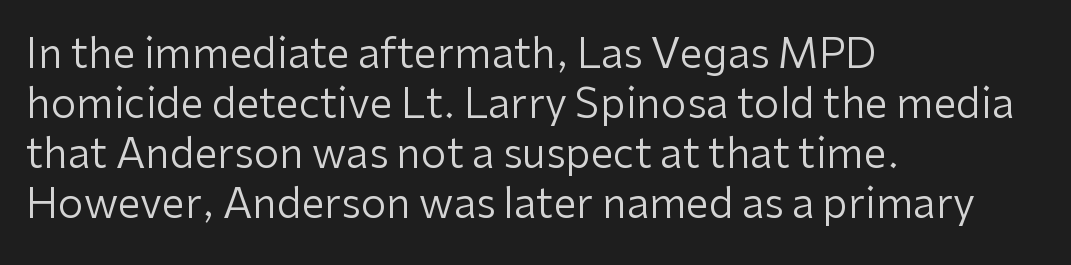
The image shows 41 px regular-weight sans-serif type, upright; set left-aligned, line spacing 1.22x, normal letter spacing, not underlined; low stroke contrast and a medium x-height.
